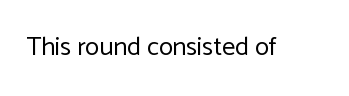
A roman cut, with each character standing at attention. Decoration check: the copy has no underline. The gaps between neighbouring characters are ordinary and unremarkable. Bold? No — there's no thickening of the strokes.
